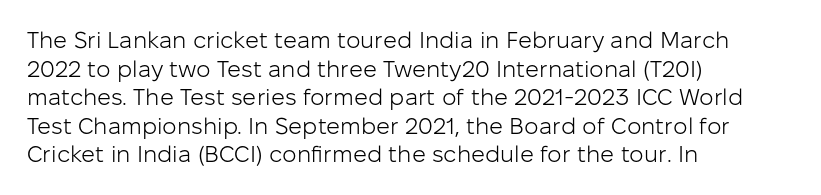
Beneath every word, the page is bare. On a weight scale, this lands at 450 or below. Look at the tracking — it's just the regular setting, nothing added. The typesetter chose a ragged-right arrangement here. Upright lettering throughout.
